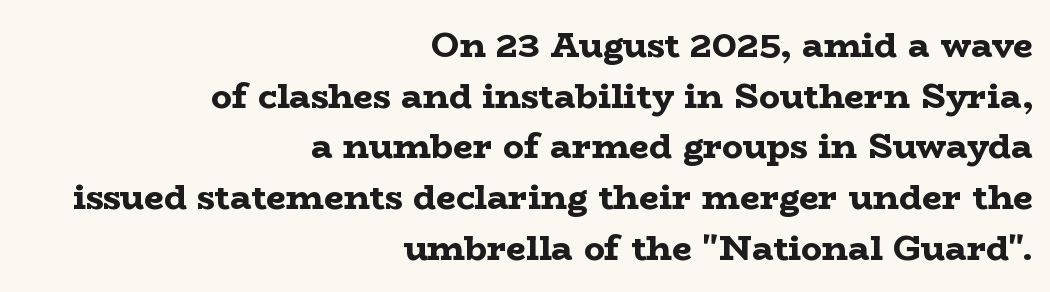
{"serif": "yes", "italic": "no", "bold": "yes", "weight": "bold", "width": "wide", "stroke_contrast": "low", "x_height": "medium", "monospaced": "no", "underline": "no", "align": "right", "line_spacing": "normal", "line_spacing_ratio": 1.45, "letter_spacing": "normal", "letter_spacing_em": 0.0, "glyph_px": 35}
